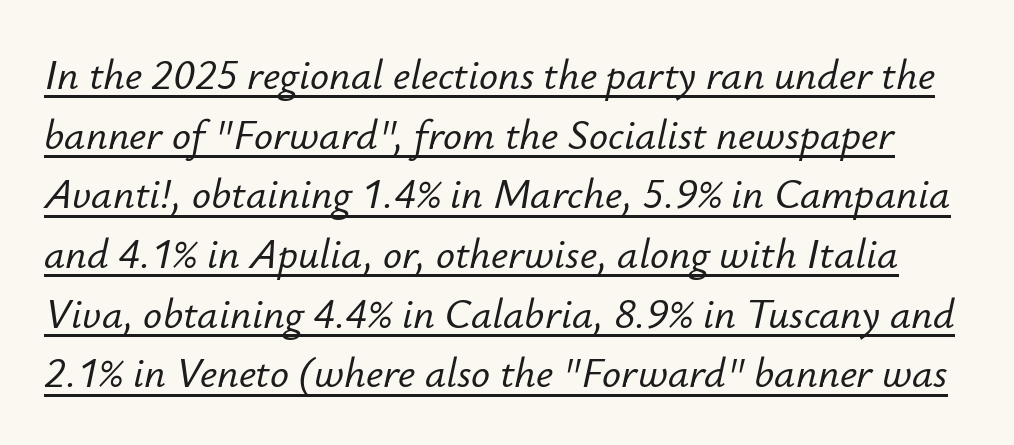
Q: Is the text italic (slanted)? A: Yes, it leans right by about 12 degrees.
Q: Is the text underlined? A: Yes.
Q: Is the spacing between letters normal or unusually wide? A: Normal.
Q: Is the spacing between lines tight, normal or loose? A: Normal.
Q: Width (condensed, normal, or wide)? A: Normal.
Q: Stroke contrast? A: Low.
Q: x-height? A: Small.
Q: Monospaced? A: No.
